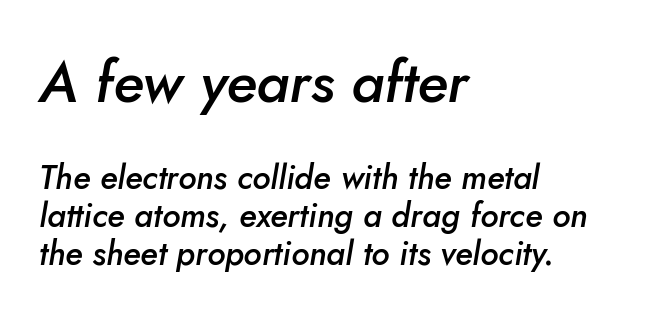
You could not count columns in this text — the font is proportionally spaced. The words here are not underlined. Caption: standard tracking, unaltered. Which margin do the lines hug? The left one — the right edge is uneven.
